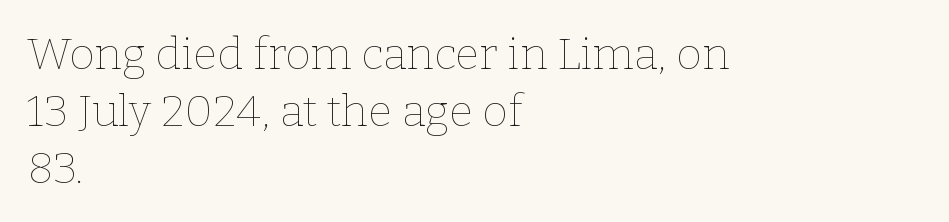
{"italic": "no", "bold": "no", "weight": "thin", "width": "normal", "stroke_contrast": "low", "x_height": "medium", "monospaced": "no", "underline": "no", "align": "left", "line_spacing": "normal", "line_spacing_ratio": 1.29, "letter_spacing": "normal", "letter_spacing_em": 0.0, "glyph_px": 44}
